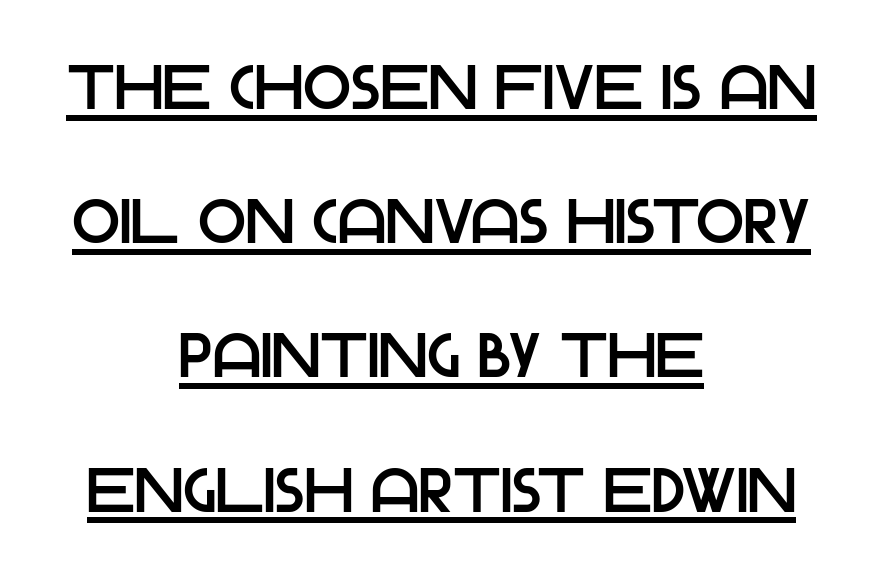
Q: Is the text italic (slanted)? A: No, it is upright.
Q: Is the typeface a serif or a sans-serif typeface? A: Sans-serif.
Q: Is the text underlined? A: Yes.
Q: How is the paragraph aligned? A: Centered.
Q: Is the spacing between letters normal or unusually wide? A: Normal.
Q: Is the spacing between lines tight, normal or loose? A: Loose.
Q: Width (condensed, normal, or wide)? A: Normal.
Q: Stroke contrast? A: Low.
Q: x-height? A: Large.
Q: Monospaced? A: No.
